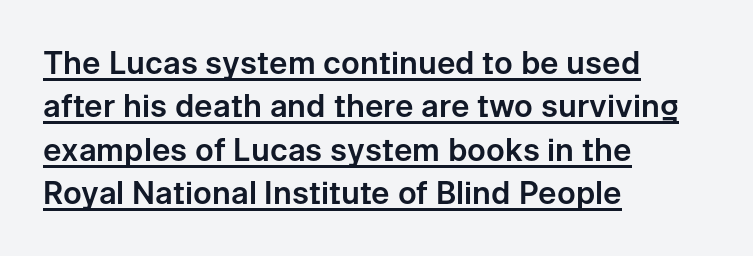
Beneath each row of characters lies a ruled line. Every row of glyphs begins at an identical x-position on the left. Tracking value appears to be zero — textbook default spacing. If you measured baseline to baseline, you'd find a middling distance.
